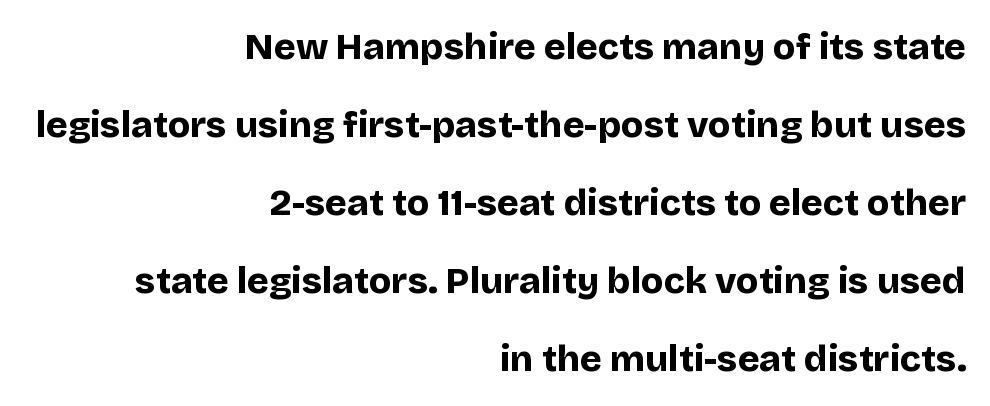
{"serif": "no", "italic": "no", "bold": "yes", "weight": "bold", "width": "normal", "stroke_contrast": "low", "x_height": "large", "monospaced": "no", "underline": "no", "align": "right", "line_spacing": "loose", "line_spacing_ratio": 2.11, "letter_spacing": "normal", "letter_spacing_em": 0.0, "glyph_px": 37}
